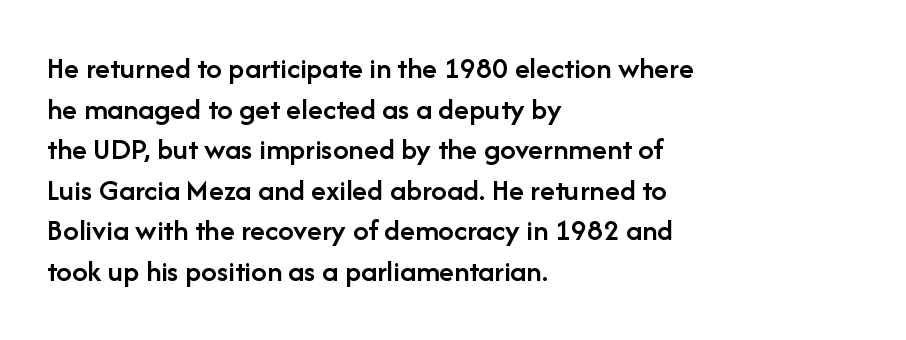
The image shows 31 px semibold sans-serif type, upright; set left-aligned, normal line spacing (1.31x), normal letter spacing, not underlined; low stroke contrast and a medium x-height.
